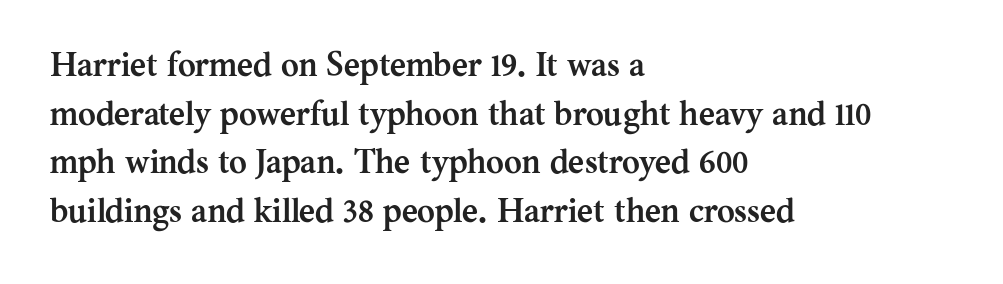
Q: Is the text bold? A: Yes.
Q: Is the text italic (slanted)? A: No, it is upright.
Q: Is the typeface a serif or a sans-serif typeface? A: Serif.
Q: Is the text underlined? A: No.
Q: How is the paragraph aligned? A: Left-aligned.
Q: Is the spacing between letters normal or unusually wide? A: Normal.
Q: Is the spacing between lines tight, normal or loose? A: Normal.
Q: Width (condensed, normal, or wide)? A: Normal.
Q: Stroke contrast? A: Medium.
Q: x-height? A: Medium.
Q: Monospaced? A: No.
